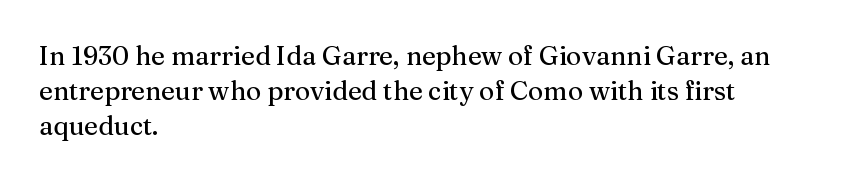
The image shows 26 px text type, upright; set left-aligned, normal line spacing (1.35x), normal letter spacing, not underlined.
